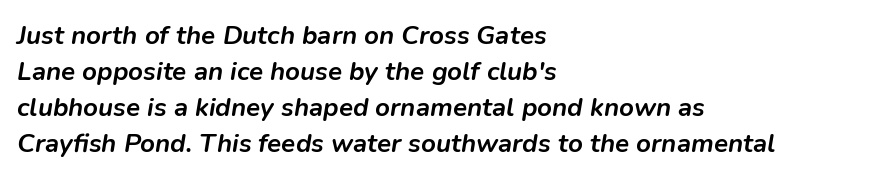
{"italic": "yes", "lean": "right", "slant_degrees": 9, "bold": "yes", "underline": "no", "align": "left", "line_spacing": "normal", "line_spacing_ratio": 1.38, "letter_spacing": "normal", "letter_spacing_em": 0.0, "glyph_px": 26}
